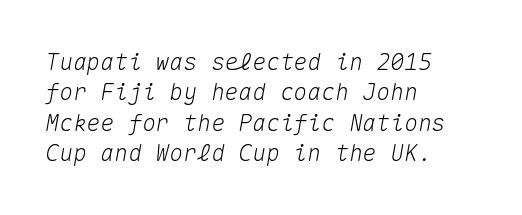
The image shows 23 px text type, italic (leaning right); set left-aligned, normal line spacing (1.32x), normal letter spacing, not underlined.
